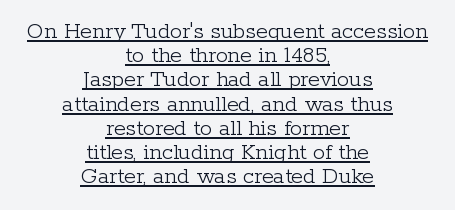
The rendering uses a small line-height, squeezing the rows. Rendered with straight, roman letterforms. A centered setting, common on invitations and titles, is used for this passage. The font sits on the lighter half of the weight spectrum, regular included. The horizontal fit of the characters is conventional and even. Notice how a bar underscores the lettering throughout.
